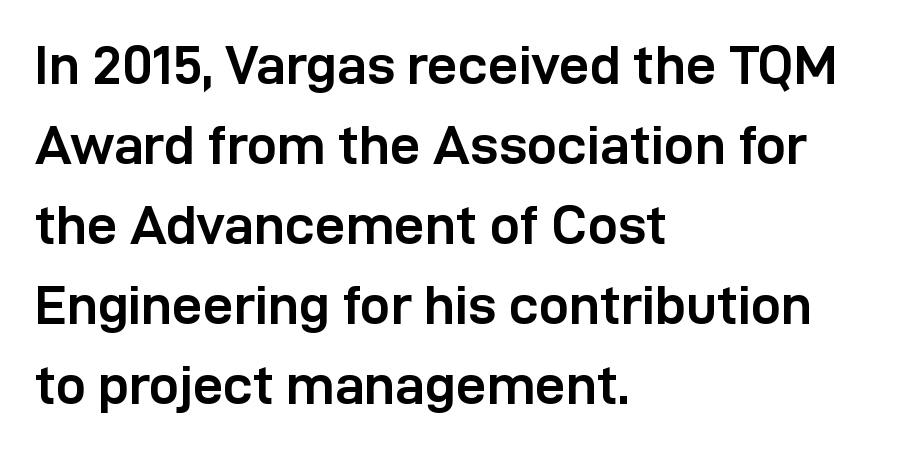
Q: Is the text bold? A: Yes.
Q: Is the text italic (slanted)? A: No, it is upright.
Q: Is the typeface a serif or a sans-serif typeface? A: Sans-serif.
Q: Is the text underlined? A: No.
Q: How is the paragraph aligned? A: Left-aligned.
Q: Is the spacing between letters normal or unusually wide? A: Normal.
Q: Is the spacing between lines tight, normal or loose? A: Normal.
Q: Width (condensed, normal, or wide)? A: Normal.
Q: Stroke contrast? A: Low.
Q: x-height? A: Medium.
Q: Monospaced? A: No.
